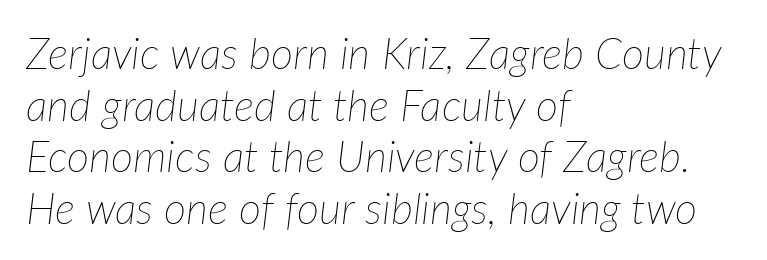
{"italic": "yes", "lean": "right", "slant_degrees": 7, "bold": "no", "weight": "thin", "width": "normal", "stroke_contrast": "low", "x_height": "medium", "monospaced": "no", "underline": "no", "align": "left", "line_spacing_ratio": 1.2, "letter_spacing": "normal", "letter_spacing_em": 0.0, "glyph_px": 43}
